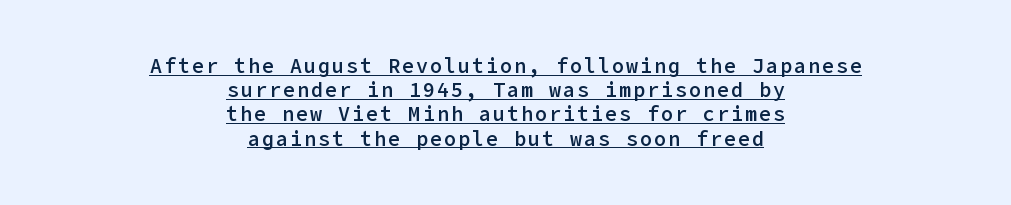
The image shows 20 px text type, upright; set centered, line spacing 1.21x, underlined.
